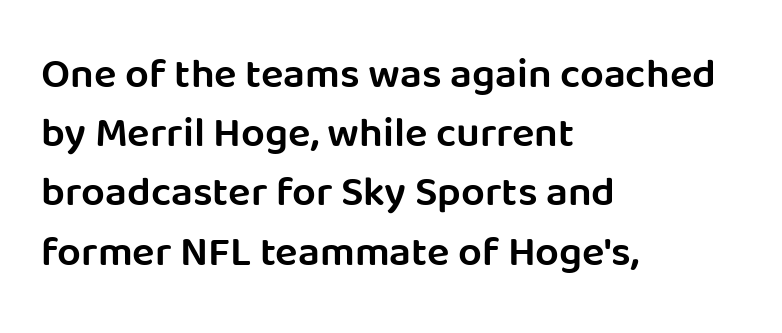
Short and long lines alike share a common starting point at left. The string is rendered with underlining switched off. The face used here is a sans, in the tradition of grotesques and geometrics. The designer left line spacing at the default. There is no visible air inserted between adjacent glyphs. The lettering stays uniformly vertical, giving the passage a roman look.
